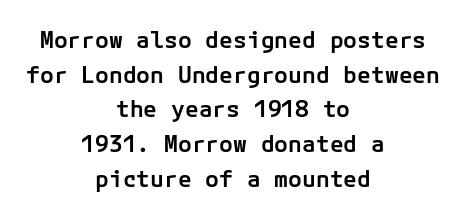
Q: Is the text bold? A: Semi-bold.
Q: Is the text italic (slanted)? A: No, it is upright.
Q: Is the text underlined? A: No.
Q: How is the paragraph aligned? A: Centered.
Q: Is the spacing between letters normal or unusually wide? A: Normal.
Q: Is the spacing between lines tight, normal or loose? A: Normal.
